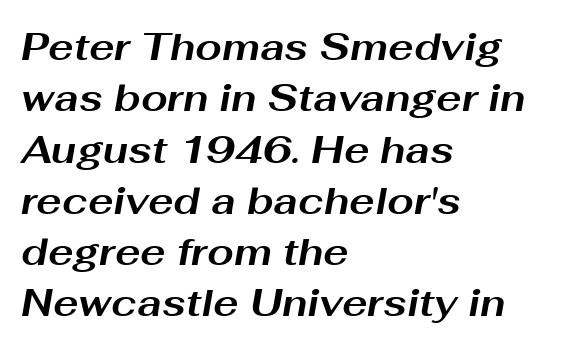
The image shows 38 px bold, wide type, italic (leaning right); set left-aligned, normal line spacing (1.35x), normal letter spacing, not underlined; medium stroke contrast and a medium x-height.
